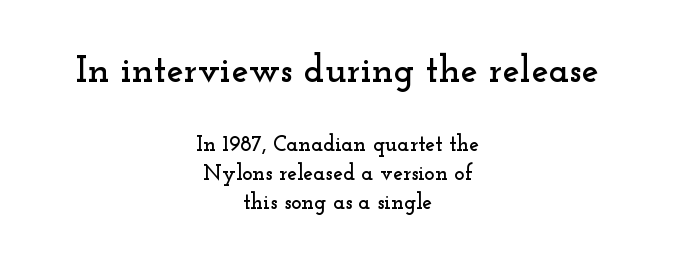
Whoever set this chose a conventional vertical rhythm. This rendering uses center alignment, leaving both contours irregular but symmetric. Posture: upright roman. These two chunks differ in scale, with the top chunk taking the larger measure. Honestly, the letter spacing is just normal — you wouldn't notice it.
